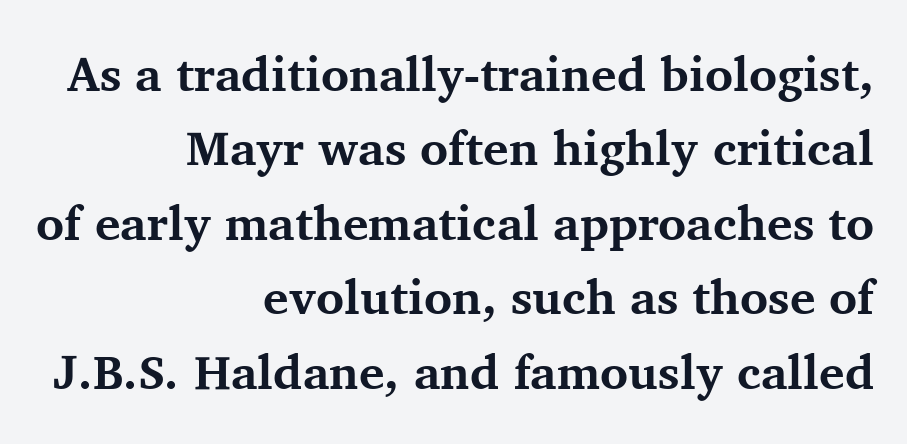
Q: Is the text bold? A: Yes.
Q: Is the text italic (slanted)? A: No, it is upright.
Q: Is the typeface a serif or a sans-serif typeface? A: Serif.
Q: Is the text underlined? A: No.
Q: How is the paragraph aligned? A: Right-aligned.
Q: Is the spacing between letters normal or unusually wide? A: Normal.
Q: Is the spacing between lines tight, normal or loose? A: Normal.
Q: Width (condensed, normal, or wide)? A: Normal.
Q: Stroke contrast? A: Medium.
Q: x-height? A: Medium.
Q: Monospaced? A: No.
